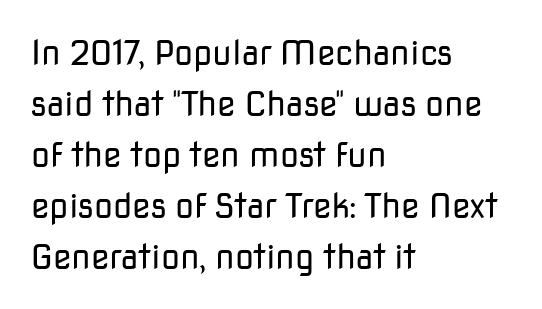
Grotesque or geometric, the face here clearly has no serifs. This is the regular roman posture of the typeface. The face used here is proportionally spaced, like ordinary book or web type. Inter-character spacing is left at the font's built-in metrics. Underlining? Definitely not there.
